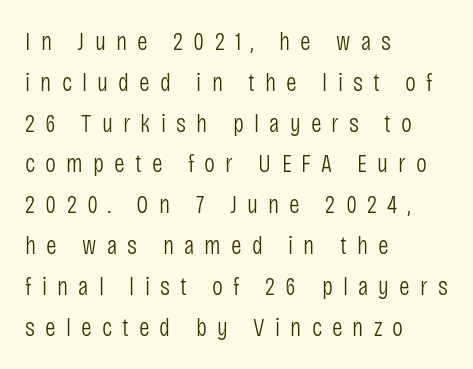
Weight: in the light-to-regular range. Tall strokes in this sample are plumb rather than angled. Inter-character spacing is expanded well beyond the font's built-in metrics. The leading is moderate, giving the passage an even texture.
